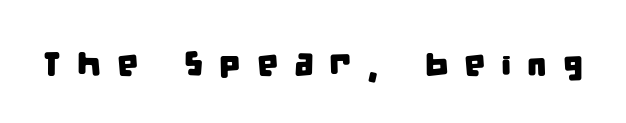
The image shows 34 px condensed sans-serif type; set unusually wide letter spacing (+0.46 em), not underlined; low stroke contrast and a large x-height.
